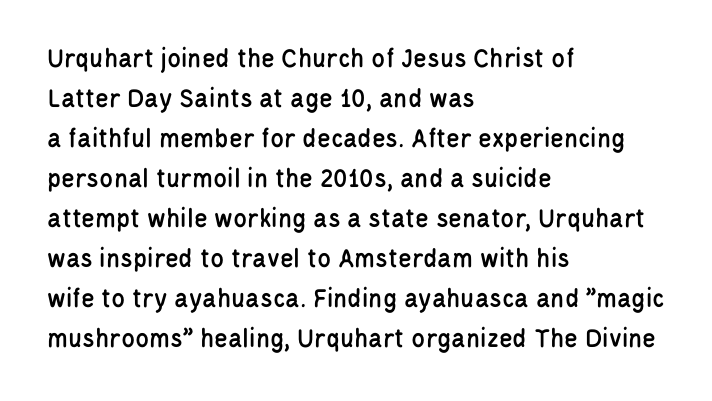
{"serif": "no", "italic": "no", "width": "condensed", "stroke_contrast": "low", "x_height": "large", "monospaced": "no", "underline": "no", "align": "left", "line_spacing": "normal", "line_spacing_ratio": 1.43, "letter_spacing": "normal", "letter_spacing_em": 0.0, "glyph_px": 28}
